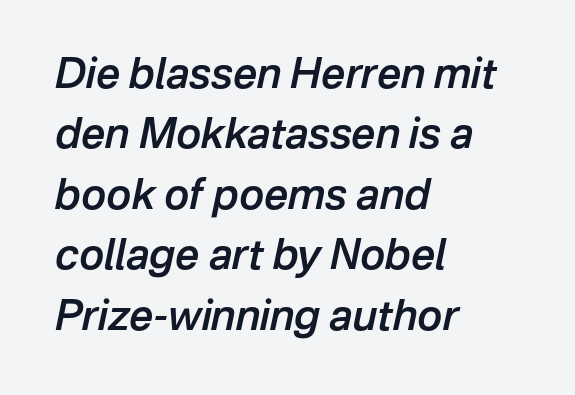
{"italic": "yes", "lean": "right", "slant_degrees": 12, "bold": "semi", "weight": "semibold", "width": "normal", "stroke_contrast": "low", "x_height": "medium", "monospaced": "no", "underline": "no", "align": "left", "line_spacing": "normal", "line_spacing_ratio": 1.44, "letter_spacing": "normal", "letter_spacing_em": 0.0, "glyph_px": 42}
